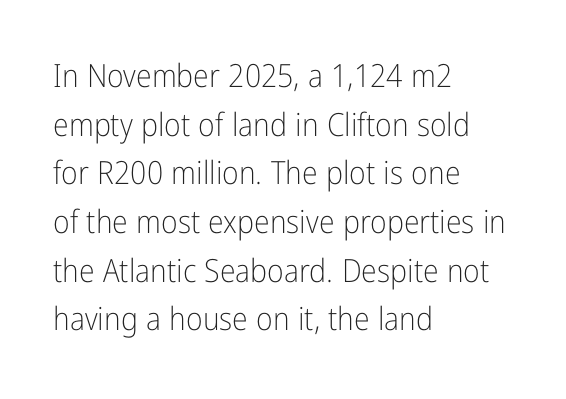
{"serif": "no", "italic": "no", "bold": "no", "weight": "light", "width": "condensed", "stroke_contrast": "low", "x_height": "medium", "monospaced": "no", "underline": "no", "align": "left", "line_spacing": "normal", "line_spacing_ratio": 1.52, "letter_spacing": "normal", "letter_spacing_em": 0.0, "glyph_px": 32}
